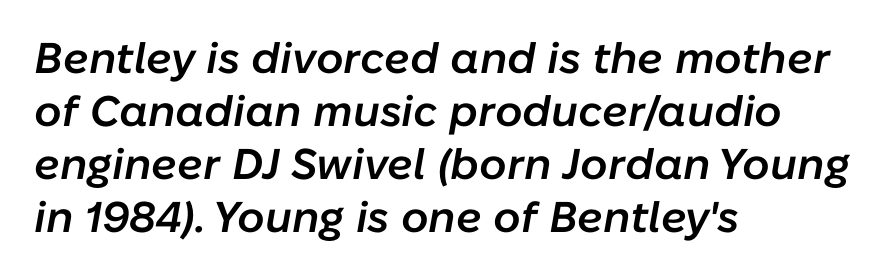
It's the slanting kind of type. This rendering features lettering with no underline. Notice how the passage keeps a crisp vertical edge on the left only. Character widths vary here, with narrow letters taking less room than wide ones. Honestly, the letter spacing is just normal — you wouldn't notice it.
